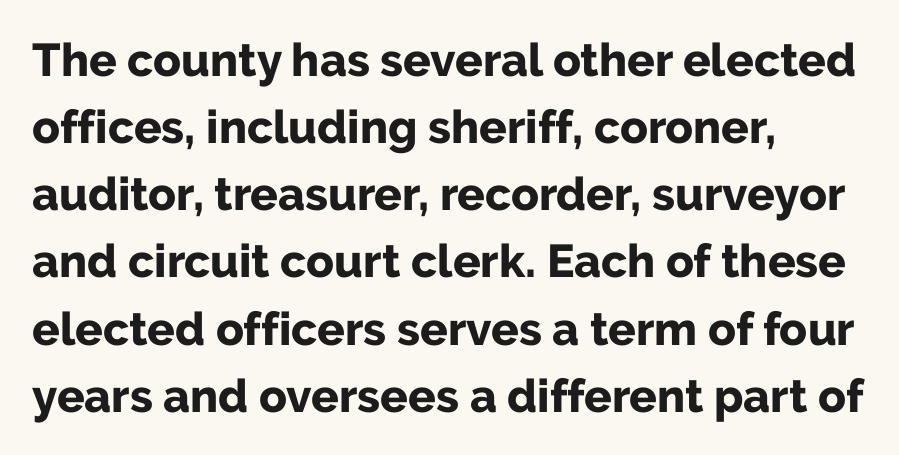
{"serif": "no", "italic": "no", "bold": "yes", "weight": "bold", "width": "normal", "stroke_contrast": "low", "x_height": "medium", "monospaced": "no", "underline": "no", "align": "left", "line_spacing": "normal", "line_spacing_ratio": 1.46, "letter_spacing": "normal", "letter_spacing_em": 0.0, "glyph_px": 46}
